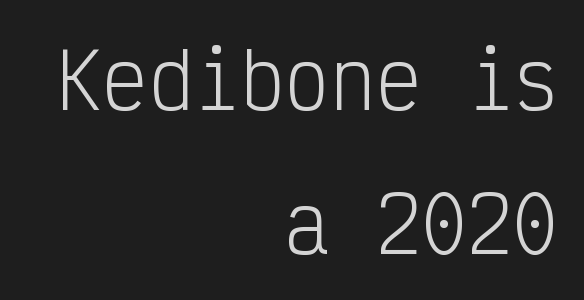
The letterforms sit shoulder to shoulder at normal distance. The passage shown is typed in a monospace face where columns stay perfectly aligned. No italicization has been applied; the sample stays upright. Compared with typical paragraphs, the rows here are farther apart. A bare baseline throughout the passage.
